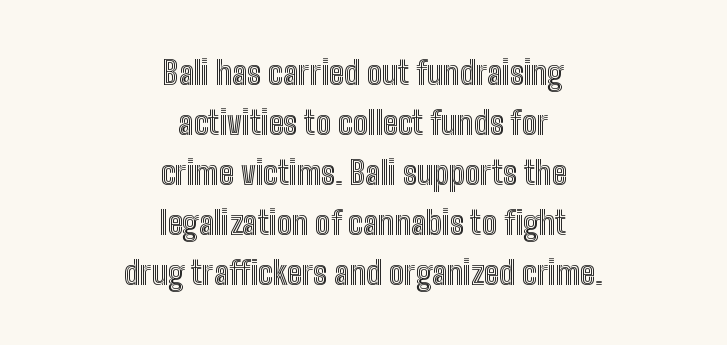
The image shows 32 px condensed type, upright; set centered, normal line spacing (1.56x), normal letter spacing, not underlined; a medium x-height.
